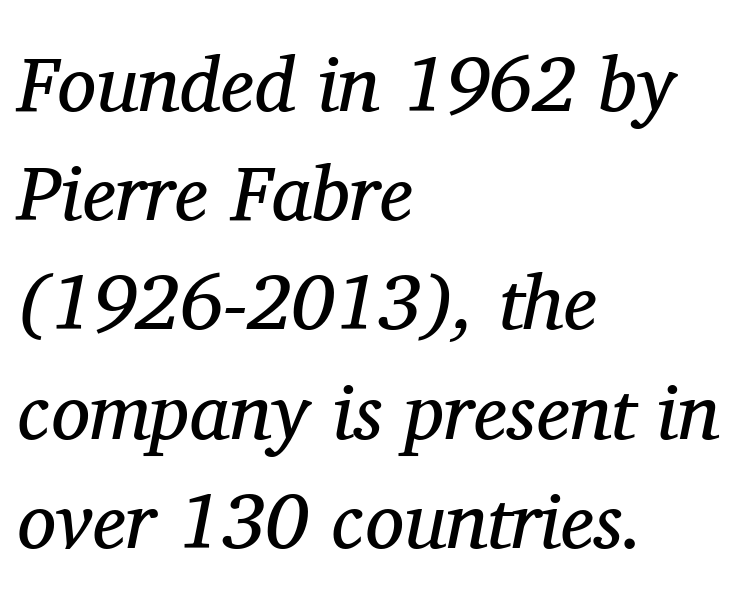
{"serif": "yes", "italic": "yes", "lean": "right", "slant_degrees": 11, "bold": "no", "weight": "regular", "width": "normal", "stroke_contrast": "medium", "x_height": "medium", "monospaced": "no", "underline": "no", "align": "left", "line_spacing": "normal", "line_spacing_ratio": 1.4, "letter_spacing": "normal", "letter_spacing_em": 0.0, "glyph_px": 78}
